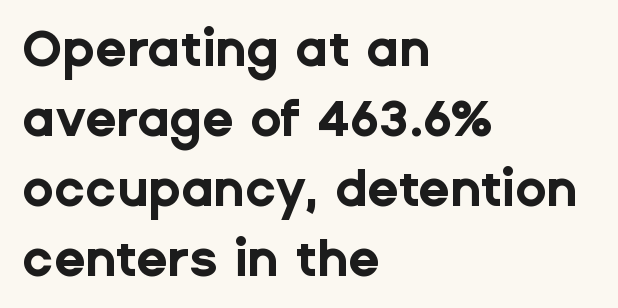
{"serif": "no", "italic": "no", "bold": "yes", "weight": "bold", "width": "normal", "stroke_contrast": "low", "x_height": "medium", "monospaced": "no", "underline": "no", "align": "left", "line_spacing": "normal", "line_spacing_ratio": 1.37, "letter_spacing": "normal", "letter_spacing_em": 0.0, "glyph_px": 51}
